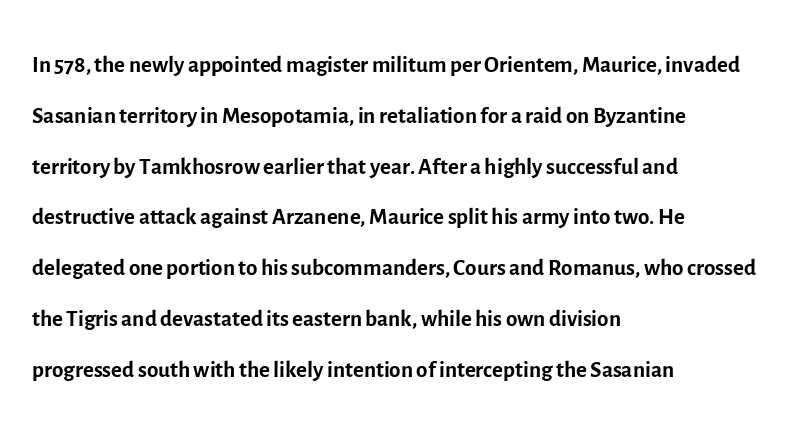
The image shows 33 px regular-weight sans-serif type, upright; set left-aligned, normal line spacing (1.54x), normal letter spacing, not underlined; a medium x-height.
